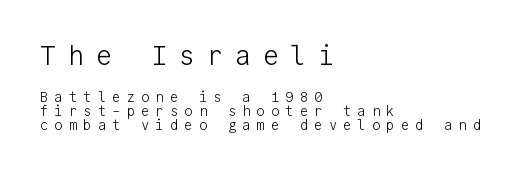
The image shows 27 px text type, upright; set left-aligned, tight line spacing (1.0x), unusually wide letter spacing (+0.43 em), not underlined; the first (top) block is 1.93x larger.
